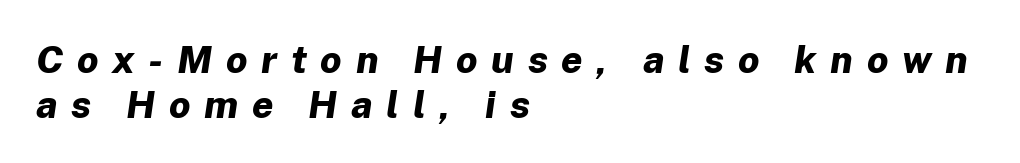
Look at the tracking — it's clearly loosened, letters drifting apart. Each letter keeps its own natural width here, so spacing adapts to shape. Each line starts at the same left margin while the right side varies. The passage shown leans; its letterforms are oblique.
